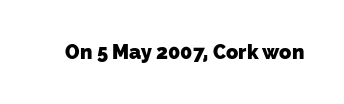
Standard letterfit; no display-style spreading of the glyphs. Plenty of ink on the page — the face is bold. The string is rendered with underlining switched off.
